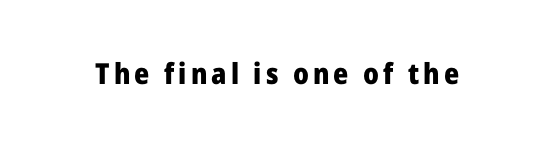
{"serif": "no", "italic": "no", "bold": "yes", "weight": "heavy", "width": "normal", "stroke_contrast": "low", "x_height": "medium", "monospaced": "no", "underline": "no", "glyph_px": 29}
